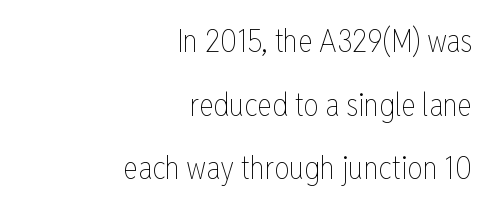
Q: Is the text bold? A: No.
Q: Is the text italic (slanted)? A: No, it is upright.
Q: Is the text underlined? A: No.
Q: How is the paragraph aligned? A: Right-aligned.
Q: Is the spacing between letters normal or unusually wide? A: Normal.
Q: Is the spacing between lines tight, normal or loose? A: Loose.
Q: Width (condensed, normal, or wide)? A: Condensed.
Q: Stroke contrast? A: Low.
Q: x-height? A: Medium.
Q: Monospaced? A: No.
